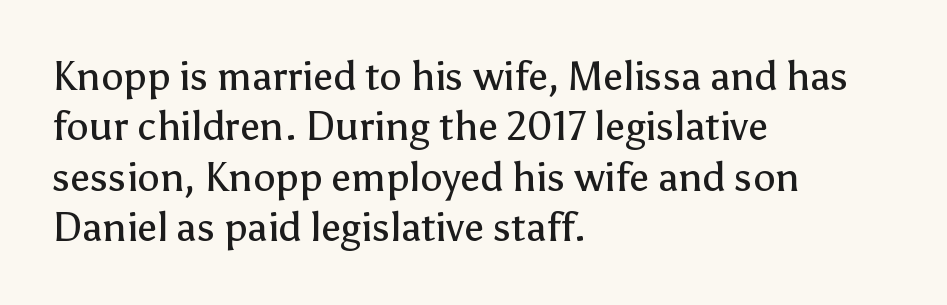
This sample has the flowing, uneven cadence of proportional lettering. You can tell from the bare stems that sans-serif type was used. The space beneath each line is pristine and unruled. Every character sits straight up, as roman type does. In terms of leading, this rendering sits right in the middle.
